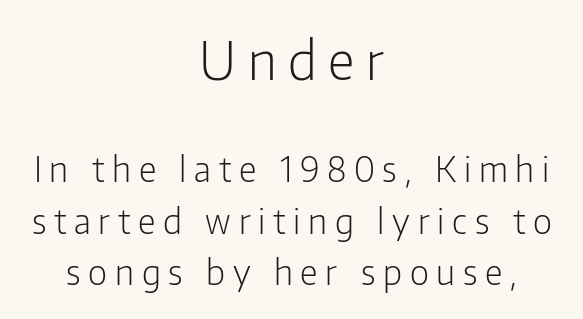
{"serif": "no", "italic": "no", "bold": "no", "weight": "light", "width": "condensed", "stroke_contrast": "low", "x_height": "medium", "monospaced": "no", "underline": "no", "align": "center", "line_spacing": "normal", "line_spacing_ratio": 1.47, "letter_spacing": "wide", "letter_spacing_em": 0.22, "larger_block": "first", "size_ratio": 1.51, "glyph_px": 53}
